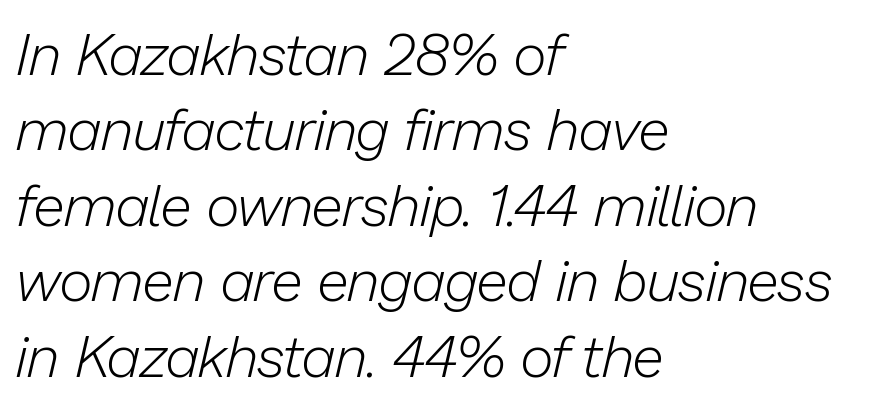
Q: Is the text bold? A: No.
Q: Is the text italic (slanted)? A: Yes, it leans right by about 13 degrees.
Q: Is the text underlined? A: No.
Q: How is the paragraph aligned? A: Left-aligned.
Q: Is the spacing between letters normal or unusually wide? A: Normal.
Q: Is the spacing between lines tight, normal or loose? A: Normal.
Q: Width (condensed, normal, or wide)? A: Normal.
Q: Stroke contrast? A: Low.
Q: x-height? A: Medium.
Q: Monospaced? A: No.
